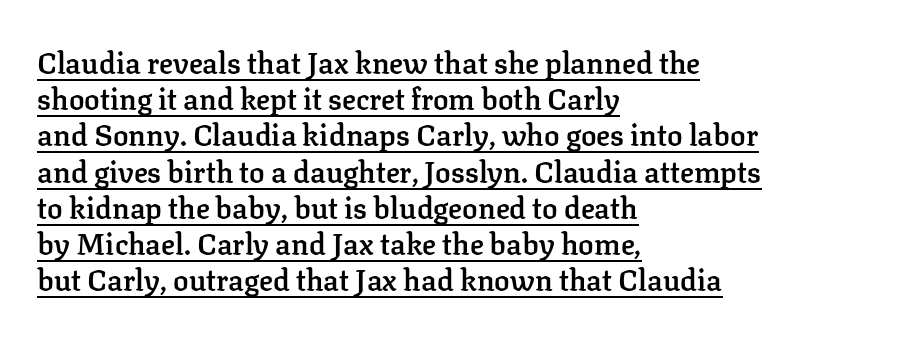
{"serif": "yes", "italic": "no", "bold": "semi", "weight": "semibold", "width": "normal", "stroke_contrast": "low", "x_height": "medium", "monospaced": "no", "underline": "yes", "align": "left", "line_spacing": "normal", "line_spacing_ratio": 1.25, "letter_spacing": "normal", "letter_spacing_em": 0.0, "glyph_px": 29}
